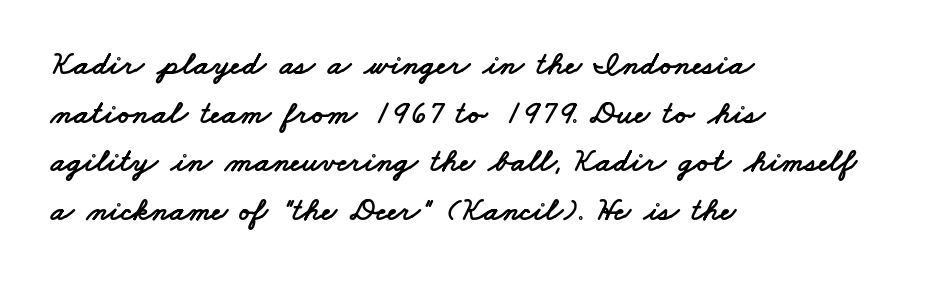
The line texture is even and compact thanks to regular tracking. This is sans-serif lettering, the kind often seen on screens and signage. The designer left line spacing at the default. Beneath every word, the page is bare.
